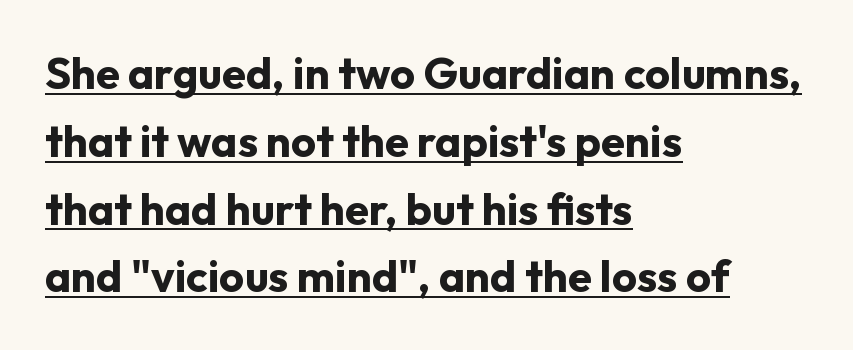
Q: Is the text bold? A: Yes.
Q: Is the text italic (slanted)? A: No, it is upright.
Q: Is the typeface a serif or a sans-serif typeface? A: Sans-serif.
Q: Is the text underlined? A: Yes.
Q: How is the paragraph aligned? A: Left-aligned.
Q: Is the spacing between letters normal or unusually wide? A: Normal.
Q: Is the spacing between lines tight, normal or loose? A: Normal.
Q: Width (condensed, normal, or wide)? A: Normal.
Q: Stroke contrast? A: Low.
Q: x-height? A: Medium.
Q: Monospaced? A: No.
